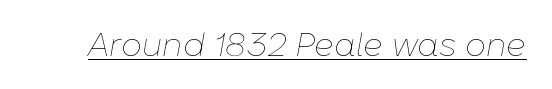
Proportional: the letters do not fall into vertical columns. You can see a thin bar hugging the bottom of the glyphs. The face used here is rendered with its standard letterfit. The letterforms sit at book weight or below.
